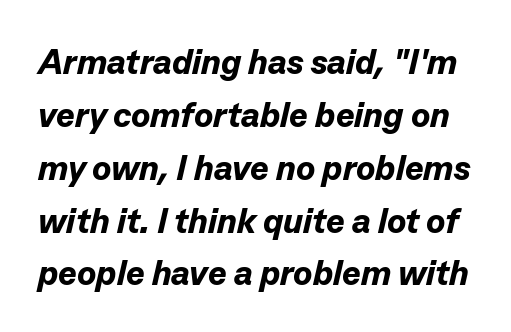
A typesetter would call this leading conventional body-copy spacing. These lines are rendered in a variable-pitch font. Pretty heavy lettering here — definitely bold. Spacing between characters is what you'd get straight out of the box. Each row of text sits above clean, open space. The text carries the slant typical of an italic or oblique font.
